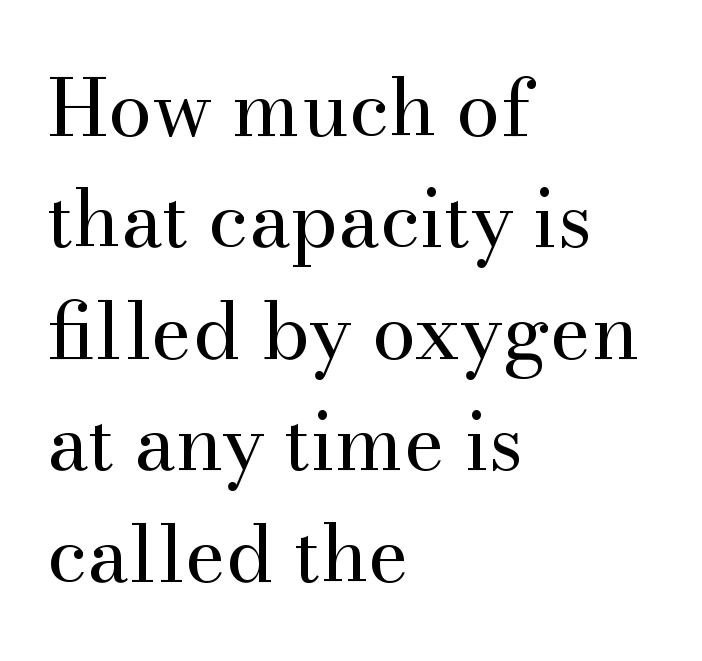
Every character sits straight up, as roman type does. The rendering shows small feet on the letterforms — a serif design. This reads as an unemphasized weight, regular at the heaviest. Check under the words: just untouched page. You could not count columns in this text — the font is proportionally spaced. Students, observe: this is what conventionally led text looks like.
